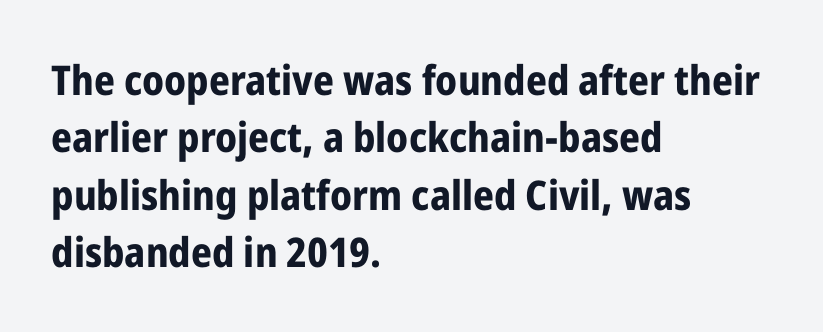
The passage shown is typeset with a sans-serif family. Summary of weight: heavy, a full bold. The rendering keeps characters at their native spacing. Upright lettering throughout. Anything drawn beneath the words? Only blank space. Leftover space on each line is placed entirely after the last word.
